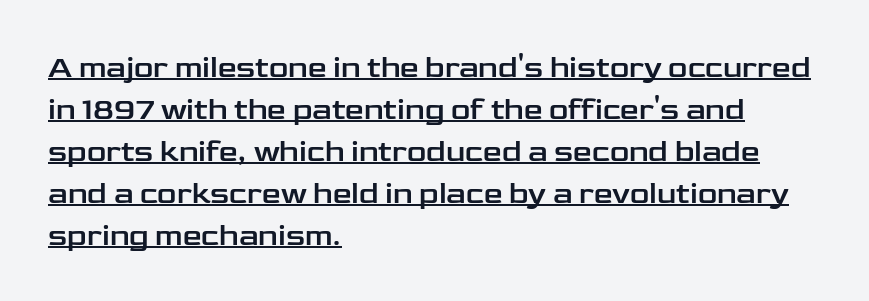
Varying glyph widths throughout — classic text-font behaviour. Type style note: lacks serifs. The letters stand upright; this is a roman face. What's the leading like? Ordinary, nothing unusual. Students, observe the line beneath the letters — that is underlining.
